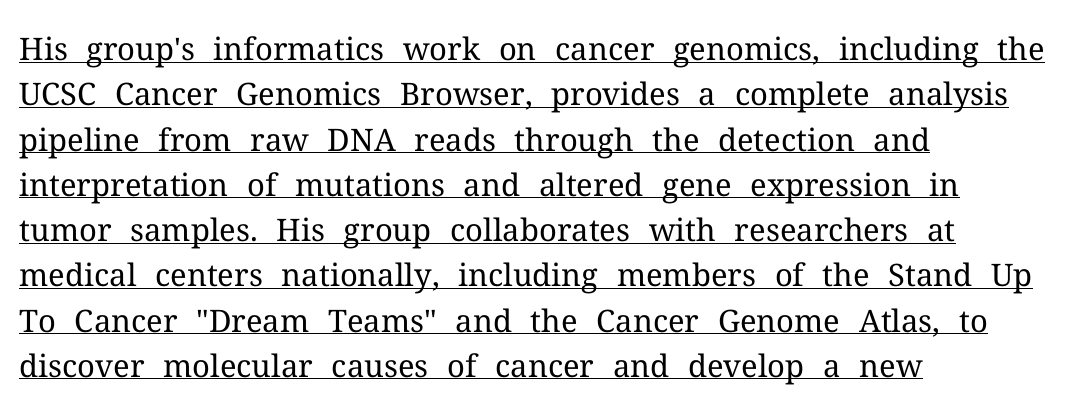
The image shows 31 px regular-weight serif type, upright; set left-aligned, normal line spacing (1.46x), normal letter spacing, underlined; medium stroke contrast and a medium x-height.
